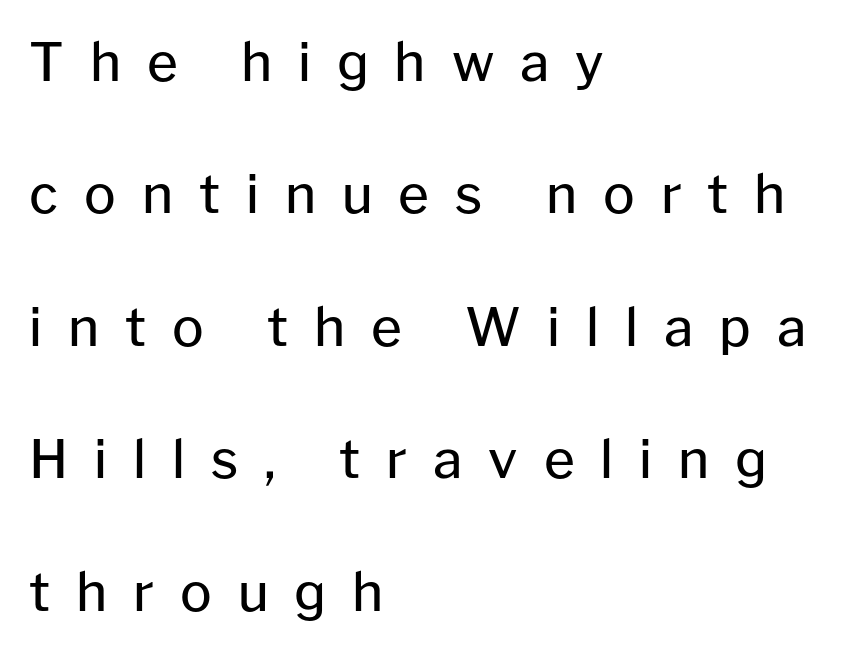
This sample trades compactness for vertical openness between lines. Look at the tracking — it's clearly loosened, letters drifting apart. Just letters on the line, the space beneath them empty. No chunkiness to these letters — they're not bold. Grotesque or geometric, the face here clearly has no serifs.
